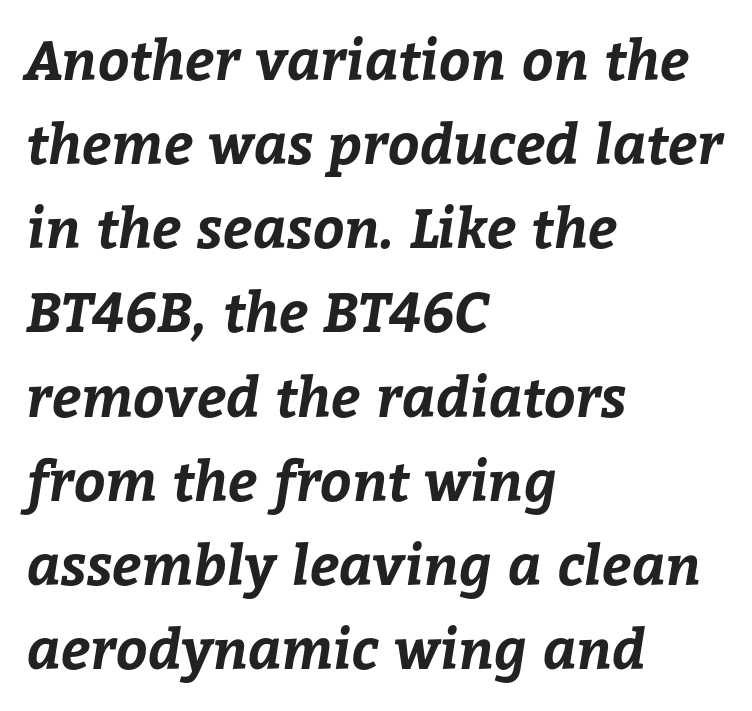
{"bold": "yes", "weight": "bold", "width": "normal", "stroke_contrast": "low", "x_height": "medium", "monospaced": "no", "underline": "no", "align": "left", "line_spacing": "normal", "line_spacing_ratio": 1.53, "letter_spacing": "normal", "letter_spacing_em": 0.0, "glyph_px": 55}
